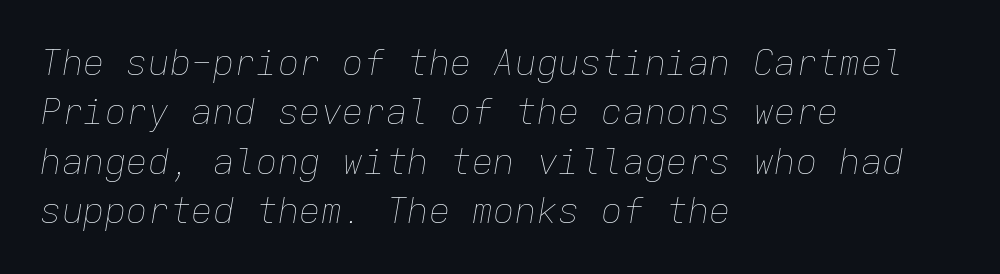
Q: Is the text bold? A: No.
Q: Is the text italic (slanted)? A: Yes, it leans right by about 9 degrees.
Q: Is the text underlined? A: No.
Q: How is the paragraph aligned? A: Left-aligned.
Q: Is the spacing between letters normal or unusually wide? A: Normal.
Q: Is the spacing between lines tight, normal or loose? A: Normal.
Q: Width (condensed, normal, or wide)? A: Normal.
Q: Stroke contrast? A: Low.
Q: x-height? A: Medium.
Q: Monospaced? A: Yes.
